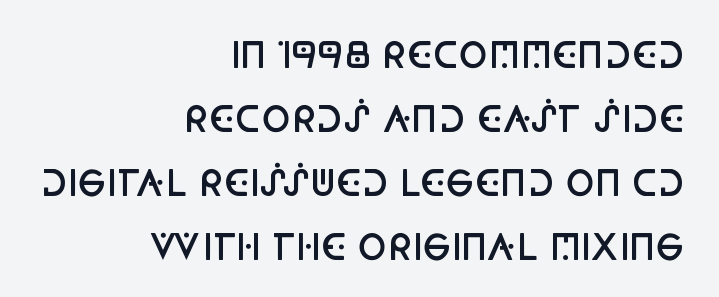
The image shows 35 px semibold, condensed sans-serif type, upright; set right-aligned, line spacing 1.83x, normal letter spacing, not underlined; low stroke contrast and a large x-height.
